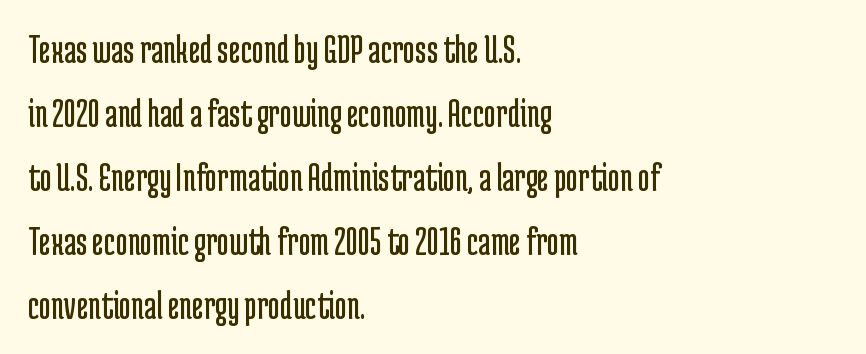
{"serif": "no", "italic": "no", "bold": "no", "weight": "regular", "width": "condensed", "stroke_contrast": "low", "x_height": "medium", "monospaced": "no", "underline": "no", "align": "left", "line_spacing": "normal", "line_spacing_ratio": 1.56, "letter_spacing": "normal", "letter_spacing_em": 0.0, "glyph_px": 41}
